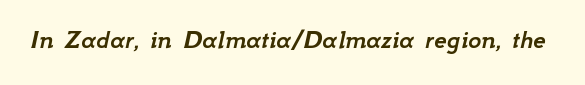
Q: Is the text italic (slanted)? A: Yes, it leans right by about 12 degrees.
Q: Is the text underlined? A: No.
Q: Is the spacing between letters normal or unusually wide? A: Normal.
Q: Width (condensed, normal, or wide)? A: Normal.
Q: Stroke contrast? A: Low.
Q: x-height? A: Small.
Q: Monospaced? A: No.
